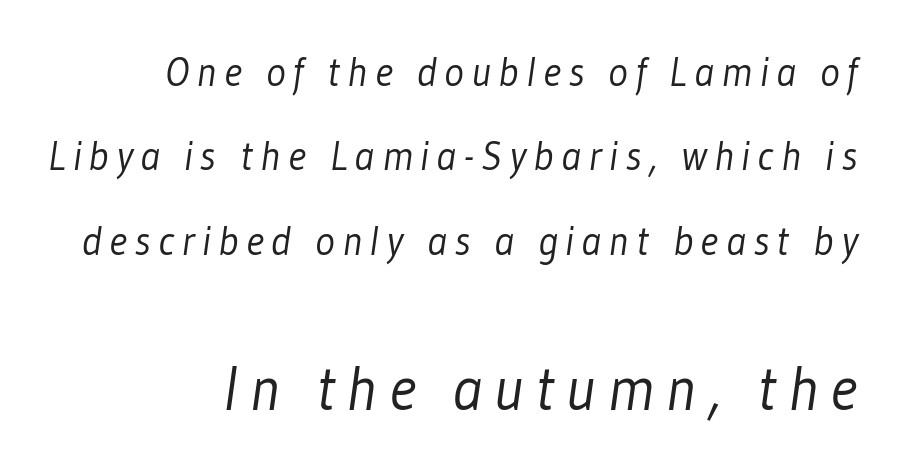
The image shows 62 px light, condensed sans-serif type; set right-aligned, loose line spacing (2.06x), not underlined; the second (bottom) block is 1.51x larger; low stroke contrast and a medium x-height.
